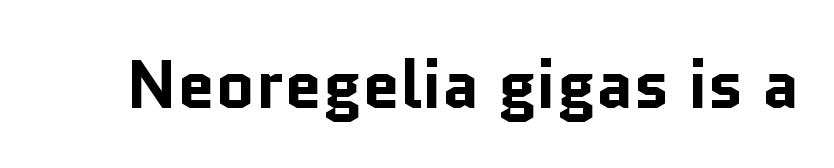
The letters advance in unequal steps, a hallmark of proportional type. Check under the words: just untouched page. Here the glyphs are tracked normally, forming tight word shapes. Pretty heavy lettering here — definitely bold. When letters stand straight like this, we call the style roman or upright. Font category for this specimen: sans-serif.
